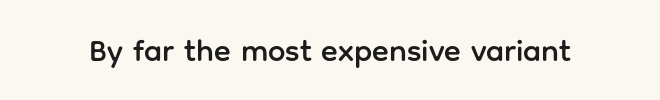
{"serif": "no", "italic": "no", "width": "normal", "stroke_contrast": "low", "x_height": "medium", "monospaced": "no", "underline": "no", "letter_spacing": "normal", "letter_spacing_em": 0.0, "glyph_px": 31}
